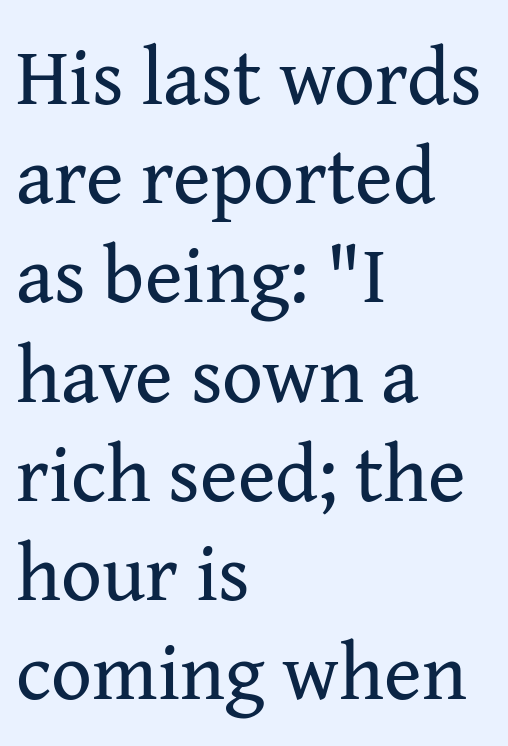
{"serif": "yes", "italic": "no", "bold": "no", "weight": "regular", "width": "normal", "stroke_contrast": "medium", "x_height": "medium", "monospaced": "no", "underline": "no", "align": "left", "line_spacing_ratio": 1.24, "letter_spacing": "normal", "letter_spacing_em": 0.0, "glyph_px": 80}
